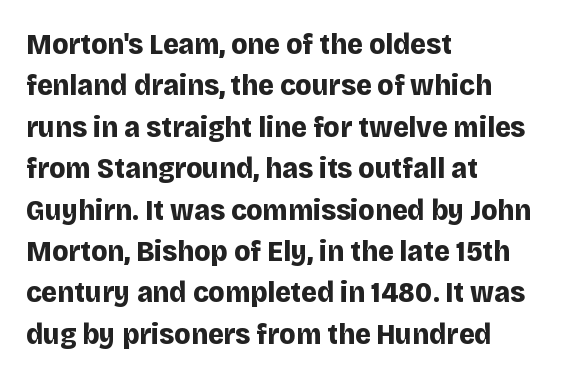
{"serif": "no", "italic": "no", "bold": "yes", "weight": "bold", "width": "normal", "stroke_contrast": "low", "x_height": "large", "monospaced": "no", "underline": "no", "align": "left", "line_spacing": "normal", "line_spacing_ratio": 1.38, "letter_spacing": "normal", "letter_spacing_em": 0.0, "glyph_px": 30}
